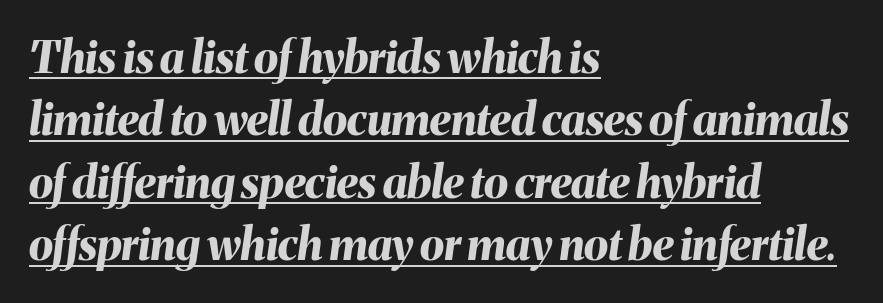
The image shows 44 px bold type, italic (leaning right); set left-aligned, normal line spacing (1.42x), normal letter spacing, underlined; medium stroke contrast and a medium x-height.
